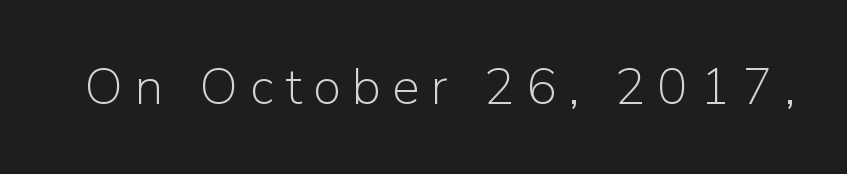
Q: Is the text bold? A: No.
Q: Is the text italic (slanted)? A: No, it is upright.
Q: Is the typeface a serif or a sans-serif typeface? A: Sans-serif.
Q: Is the text underlined? A: No.
Q: Is the spacing between letters normal or unusually wide? A: Unusually wide.
Q: Width (condensed, normal, or wide)? A: Normal.
Q: Stroke contrast? A: Low.
Q: x-height? A: Medium.
Q: Monospaced? A: No.
